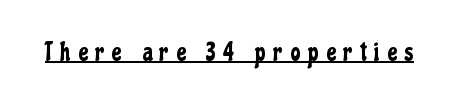
{"italic": "no", "underline": "yes", "letter_spacing": "wide", "letter_spacing_em": 0.32, "glyph_px": 25}
